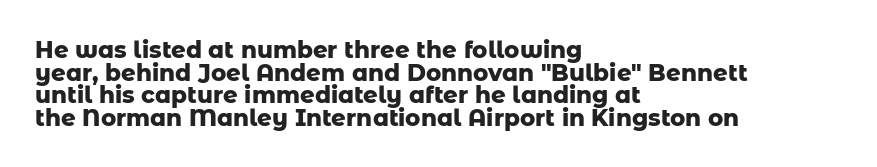
Q: Is the text bold? A: Yes.
Q: Is the text italic (slanted)? A: No, it is upright.
Q: Is the text underlined? A: No.
Q: How is the paragraph aligned? A: Left-aligned.
Q: Is the spacing between letters normal or unusually wide? A: Normal.
Q: Is the spacing between lines tight, normal or loose? A: Tight.
